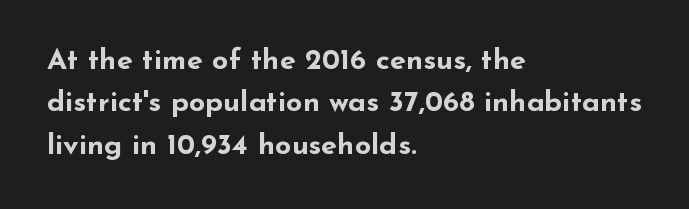
{"serif": "no", "italic": "no", "bold": "yes", "weight": "bold", "width": "wide", "stroke_contrast": "low", "x_height": "small", "monospaced": "no", "underline": "no", "align": "left", "line_spacing": "normal", "line_spacing_ratio": 1.46, "letter_spacing": "normal", "letter_spacing_em": 0.0, "glyph_px": 29}
